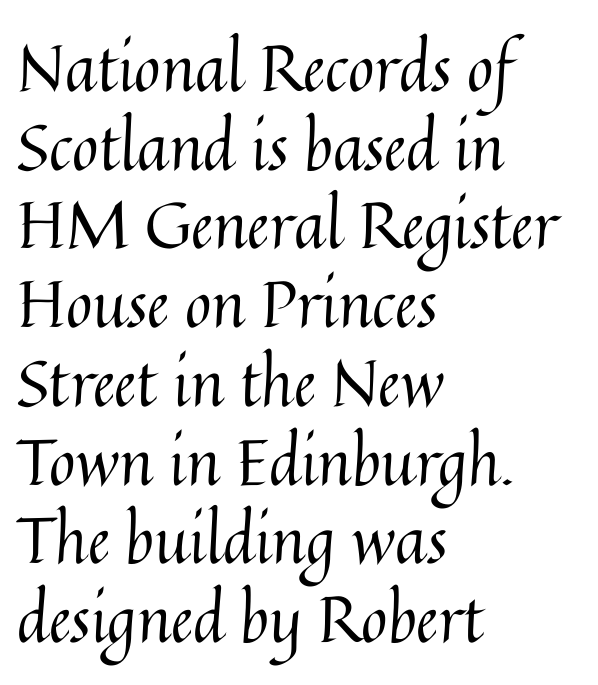
Q: Is the text bold? A: No.
Q: Is the text italic (slanted)? A: Yes.
Q: Is the text underlined? A: No.
Q: How is the paragraph aligned? A: Left-aligned.
Q: Is the spacing between letters normal or unusually wide? A: Normal.
Q: Width (condensed, normal, or wide)? A: Normal.
Q: Stroke contrast? A: Medium.
Q: x-height? A: Medium.
Q: Monospaced? A: No.
